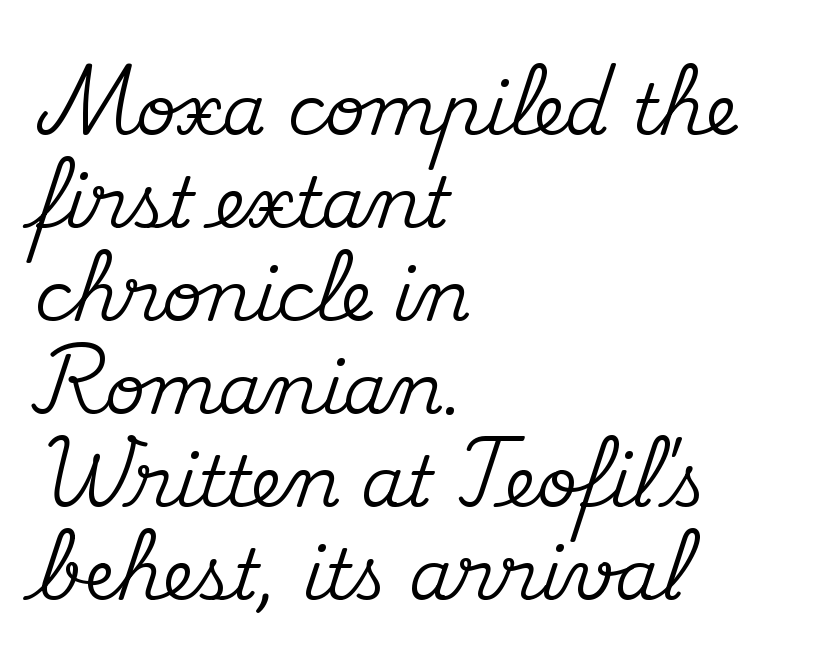
{"serif": "yes", "width": "normal", "stroke_contrast": "medium", "x_height": "small", "monospaced": "no", "underline": "no", "align": "left", "line_spacing": "normal", "line_spacing_ratio": 1.33, "letter_spacing": "normal", "letter_spacing_em": 0.0, "glyph_px": 70}
